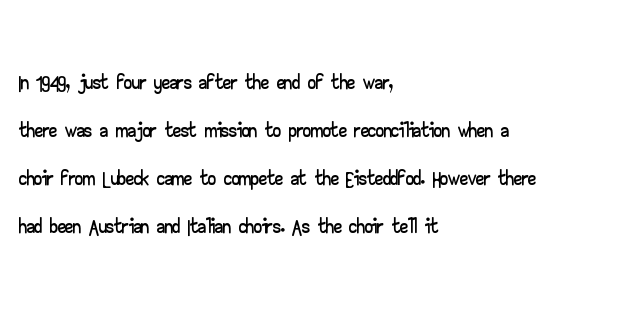
Q: Is the text italic (slanted)? A: No, it is upright.
Q: Is the typeface a serif or a sans-serif typeface? A: Sans-serif.
Q: Is the text underlined? A: No.
Q: How is the paragraph aligned? A: Left-aligned.
Q: Is the spacing between letters normal or unusually wide? A: Normal.
Q: Is the spacing between lines tight, normal or loose? A: Normal.
Q: Width (condensed, normal, or wide)? A: Wide.
Q: Stroke contrast? A: Low.
Q: x-height? A: Small.
Q: Monospaced? A: No.
